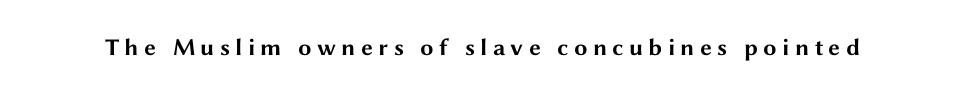
The tracking jumps out immediately: characters are airy and widely separated. Vertical strokes here are truly vertical. These lines carry a lot of weight — the face is fully bold. The area under the type is left untouched.
